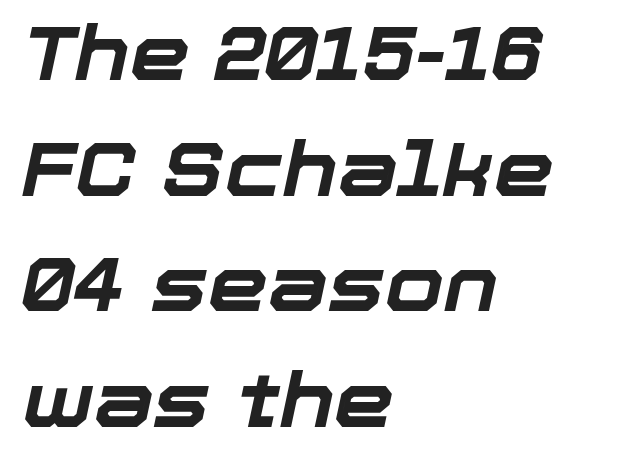
It's the slanting kind of type. Character widths vary here, with narrow letters taking less room than wide ones. Any mark beneath the type? The region is blank. Here the glyphs are tracked normally, forming tight word shapes. The characters look thick and weighty, a clear bold. Short and long lines alike share a common starting point at left.
